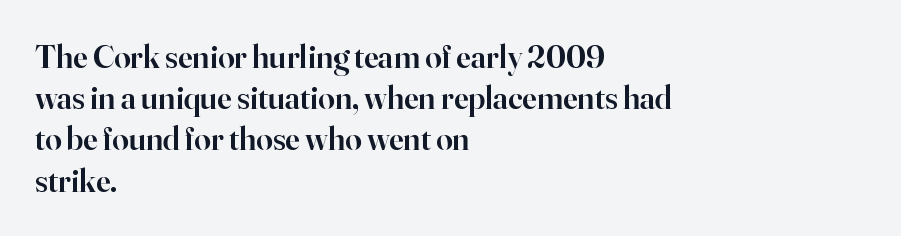
The image shows 33 px semibold serif type, upright; set left-aligned, normal line spacing (1.25x), normal letter spacing, not underlined; high stroke contrast and a small x-height.
